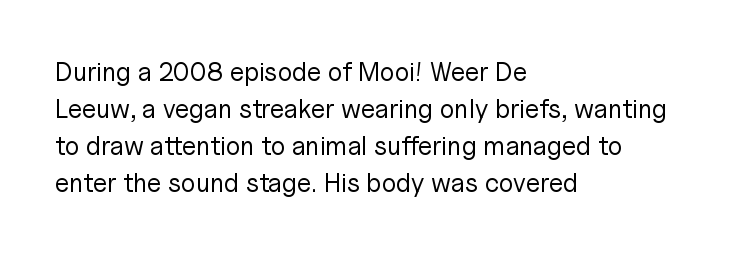
{"italic": "no", "bold": "no", "underline": "no", "align": "left", "line_spacing": "normal", "line_spacing_ratio": 1.42, "letter_spacing": "normal", "letter_spacing_em": 0.0, "glyph_px": 26}
